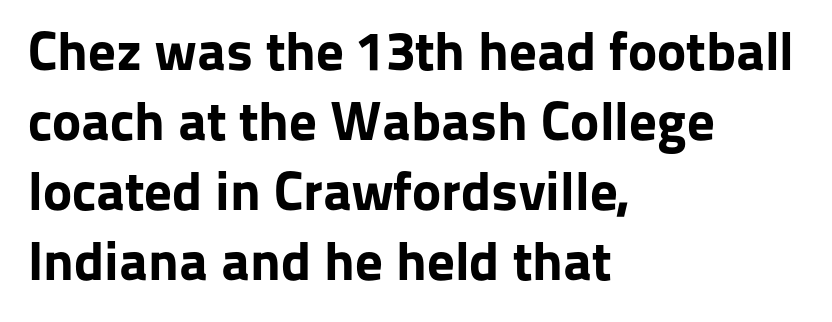
{"serif": "no", "italic": "no", "bold": "yes", "weight": "bold", "width": "normal", "stroke_contrast": "low", "x_height": "medium", "monospaced": "no", "underline": "no", "align": "left", "line_spacing": "normal", "line_spacing_ratio": 1.27, "letter_spacing": "normal", "letter_spacing_em": 0.0, "glyph_px": 55}
